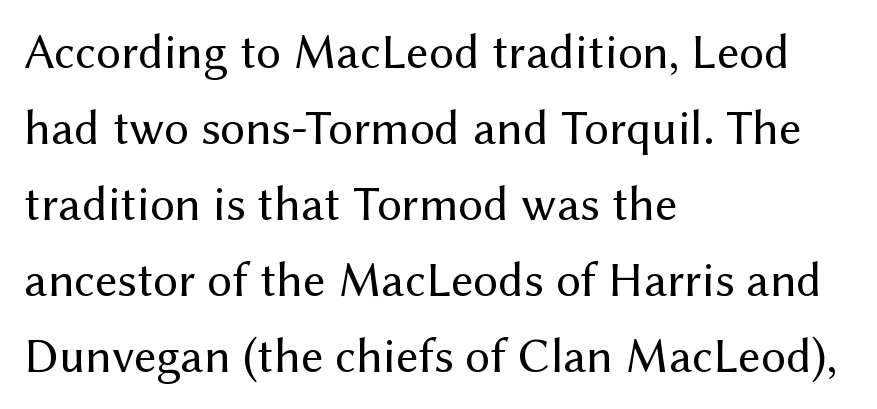
Q: Is the text bold? A: No.
Q: Is the text italic (slanted)? A: No, it is upright.
Q: Is the typeface a serif or a sans-serif typeface? A: Sans-serif.
Q: Is the text underlined? A: No.
Q: How is the paragraph aligned? A: Left-aligned.
Q: Is the spacing between letters normal or unusually wide? A: Normal.
Q: Is the spacing between lines tight, normal or loose? A: Normal.
Q: Width (condensed, normal, or wide)? A: Normal.
Q: Stroke contrast? A: Medium.
Q: x-height? A: Medium.
Q: Monospaced? A: No.
